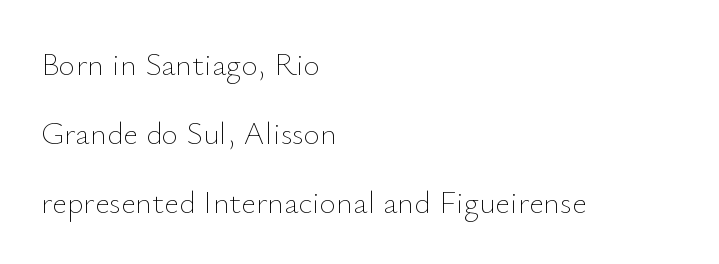
The image shows 32 px thin type, upright; set left-aligned, loose line spacing (2.15x), normal letter spacing, not underlined; low stroke contrast and a small x-height.
